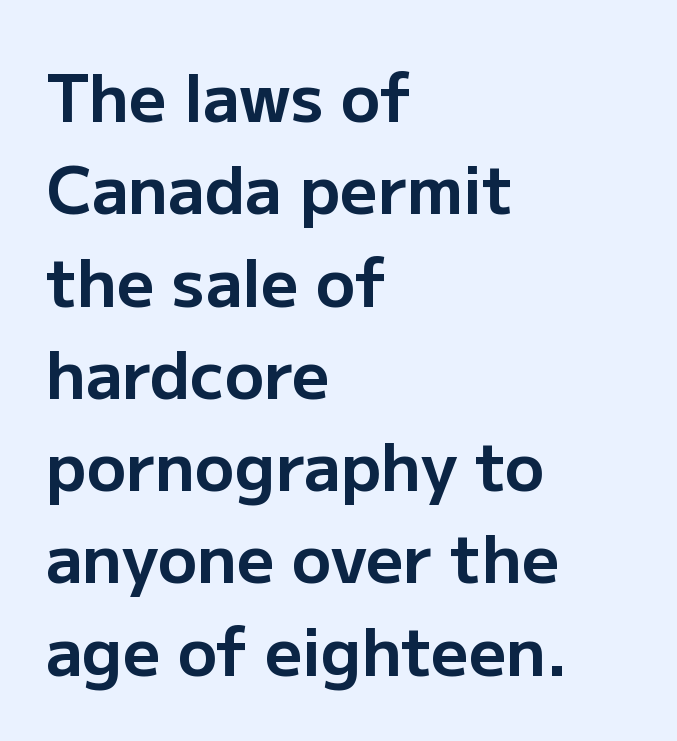
Between one letter and the next there's only the usual sliver of space. Line starts are locked; line ends wander. Do the letters lean? They stand straight. Emphasis by weight is at full strength: bold.
